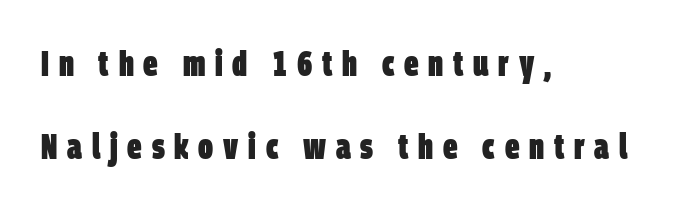
{"serif": "no", "bold": "yes", "weight": "heavy", "width": "condensed", "stroke_contrast": "low", "x_height": "large", "monospaced": "no", "underline": "no", "align": "left", "line_spacing": "loose", "line_spacing_ratio": 2.3, "letter_spacing": "wide", "letter_spacing_em": 0.27, "glyph_px": 36}
